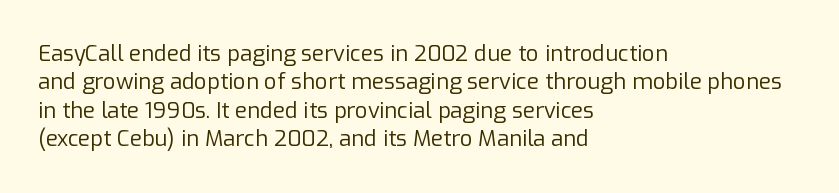
The image shows 22 px text type, upright; set left-aligned, normal line spacing (1.29x), normal letter spacing, not underlined.
